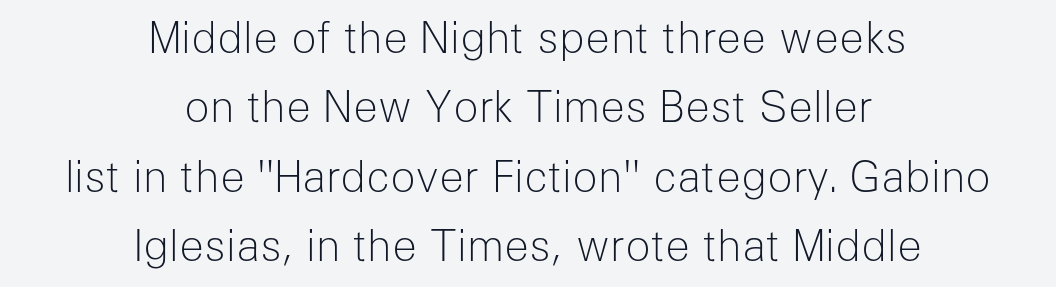
The image shows 42 px light sans-serif type, upright; set centered, normal line spacing (1.65x), normal letter spacing, not underlined; low stroke contrast and a medium x-height.
